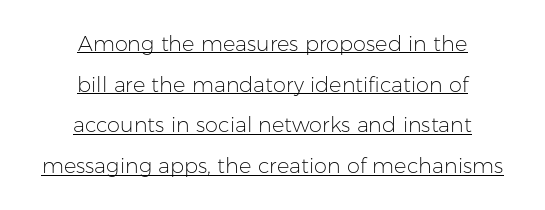
The designer dialed line spacing up above the default. Caption: face not bold, strokes unweighted. Beneath each row of characters lies a ruled line. It's the straight-up-and-down kind of type. Characters follow at the spacing the type designer built in. Layout note: lines centered.
